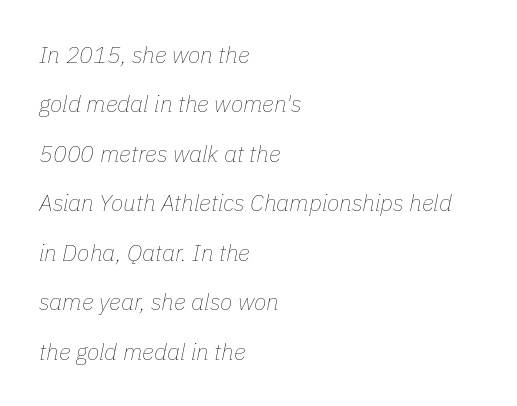
The image shows 23 px text type, italic (leaning right); set left-aligned, loose line spacing (2.15x), normal letter spacing, not underlined.
